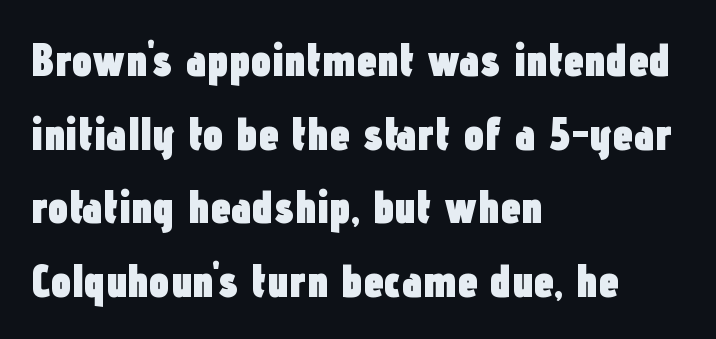
{"serif": "no", "italic": "no", "bold": "yes", "weight": "heavy", "width": "condensed", "stroke_contrast": "low", "x_height": "medium", "monospaced": "no", "underline": "no", "align": "left", "line_spacing": "normal", "line_spacing_ratio": 1.6, "letter_spacing": "normal", "letter_spacing_em": 0.0, "glyph_px": 46}
